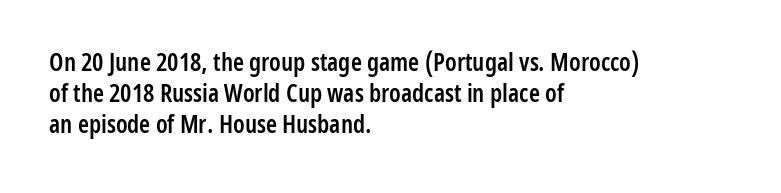
{"italic": "no", "bold": "semi", "underline": "no", "align": "left", "line_spacing": "normal", "line_spacing_ratio": 1.25, "letter_spacing": "normal", "letter_spacing_em": 0.0, "glyph_px": 25}
